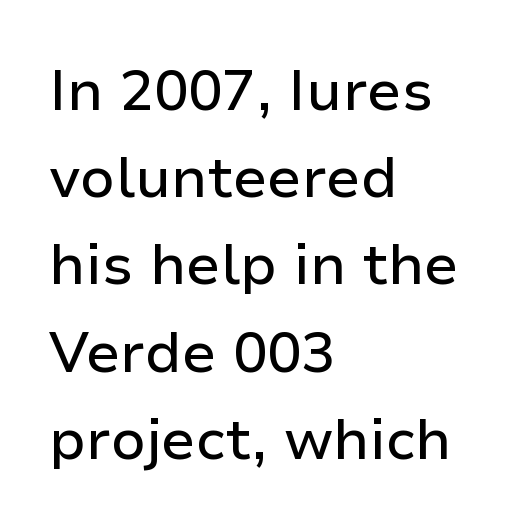
Q: Is the text italic (slanted)? A: No, it is upright.
Q: Is the typeface a serif or a sans-serif typeface? A: Sans-serif.
Q: Is the text underlined? A: No.
Q: How is the paragraph aligned? A: Left-aligned.
Q: Is the spacing between letters normal or unusually wide? A: Normal.
Q: Is the spacing between lines tight, normal or loose? A: Normal.
Q: Width (condensed, normal, or wide)? A: Normal.
Q: Stroke contrast? A: Low.
Q: x-height? A: Medium.
Q: Monospaced? A: No.
